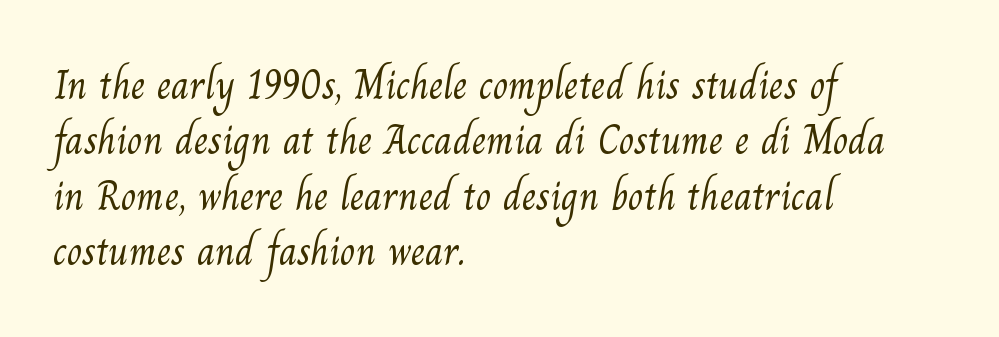
{"serif": "yes", "bold": "no", "weight": "light", "width": "normal", "stroke_contrast": "medium", "x_height": "small", "monospaced": "no", "underline": "no", "align": "left", "line_spacing": "normal", "line_spacing_ratio": 1.35, "letter_spacing": "normal", "letter_spacing_em": 0.0, "glyph_px": 41}
